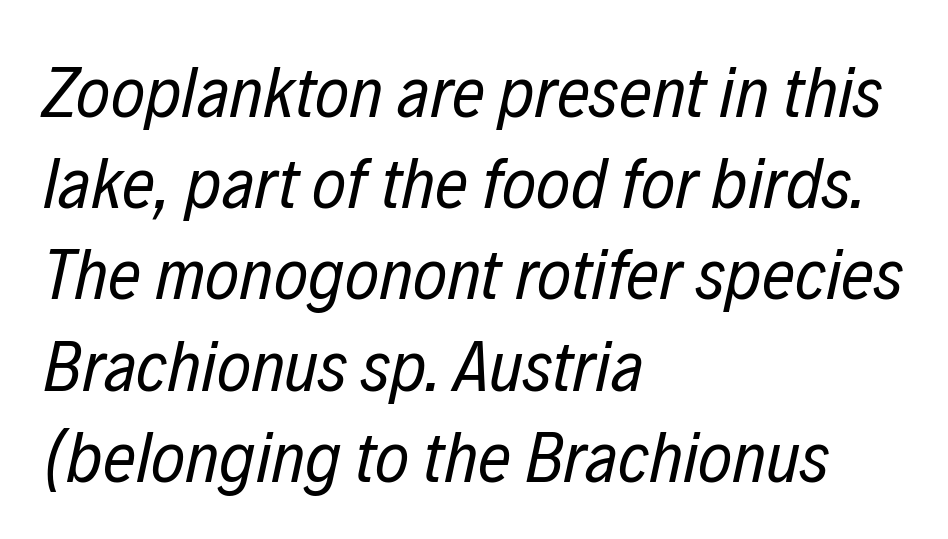
The image shows 73 px regular-weight, condensed type, italic (leaning right); set left-aligned, normal line spacing (1.25x), normal letter spacing, not underlined; low stroke contrast and a medium x-height.
